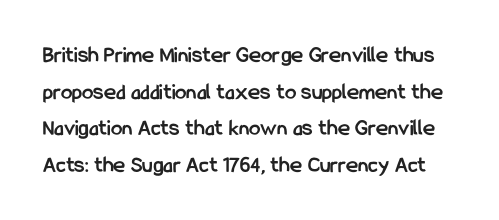
The image shows 23 px bold type, upright; set normal line spacing (1.59x), normal letter spacing, not underlined.
